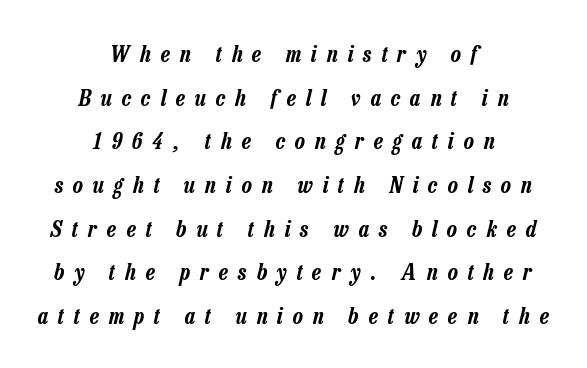
{"italic": "yes", "lean": "right", "slant_degrees": 13, "underline": "no", "align": "center", "line_spacing": "loose", "line_spacing_ratio": 1.9, "letter_spacing": "wide", "letter_spacing_em": 0.44, "glyph_px": 23}
